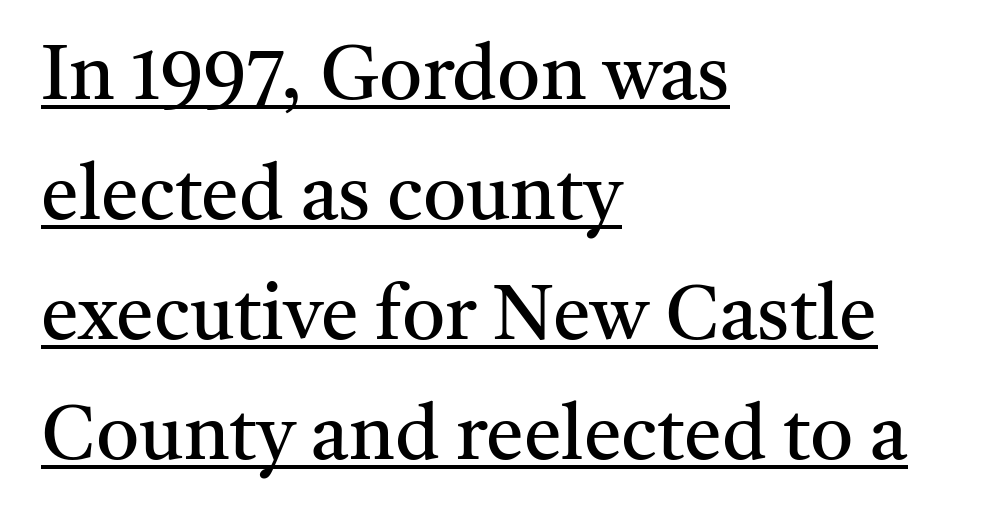
The image shows 76 px regular-weight serif type, upright; set left-aligned, normal line spacing (1.58x), normal letter spacing, underlined; medium stroke contrast and a medium x-height.
